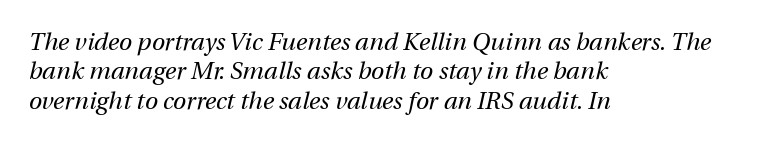
The letters sit at their default tracking, neither squeezed nor spread. The typesetter chose a ragged-right arrangement here. Does the lettering tilt? It does — this is italic. Any mark beneath the type? The region is blank.
